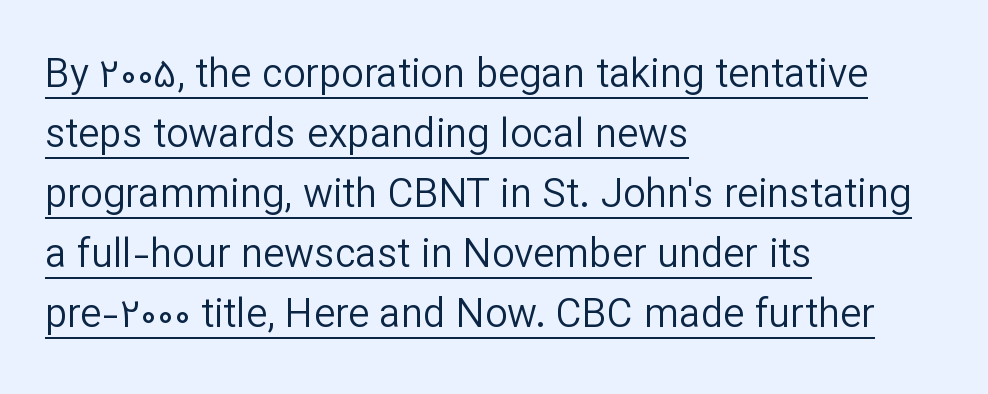
The image shows 40 px regular-weight sans-serif type, upright; set left-aligned, normal line spacing (1.5x), normal letter spacing, underlined; low stroke contrast and a medium x-height.
